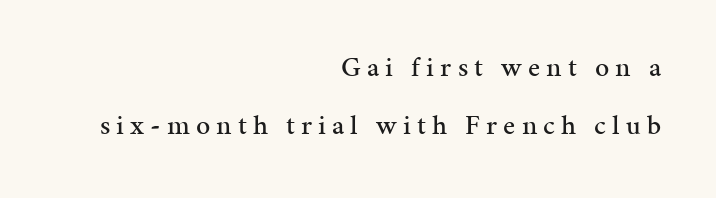
Q: Is the text italic (slanted)? A: No, it is upright.
Q: Is the typeface a serif or a sans-serif typeface? A: Serif.
Q: Is the text underlined? A: No.
Q: How is the paragraph aligned? A: Right-aligned.
Q: Is the spacing between letters normal or unusually wide? A: Unusually wide.
Q: Is the spacing between lines tight, normal or loose? A: Loose.
Q: Width (condensed, normal, or wide)? A: Normal.
Q: Stroke contrast? A: Medium.
Q: x-height? A: Medium.
Q: Monospaced? A: No.
